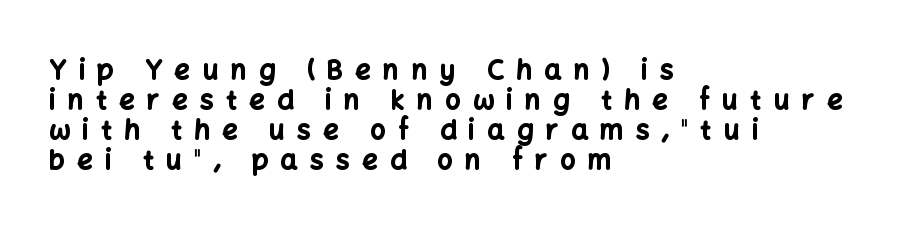
Emphasis by weight is at full strength: bold. The letters are spread apart with noticeably loose tracking. The area under the type is left untouched. The vertical gap from one line to the next is small.
